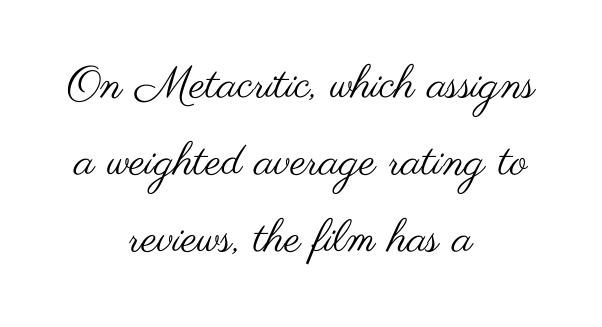
Q: Is the text bold? A: No.
Q: Is the text italic (slanted)? A: Yes.
Q: Is the typeface a serif or a sans-serif typeface? A: Sans-serif.
Q: Is the text underlined? A: No.
Q: How is the paragraph aligned? A: Centered.
Q: Is the spacing between letters normal or unusually wide? A: Normal.
Q: Width (condensed, normal, or wide)? A: Wide.
Q: Stroke contrast? A: Medium.
Q: x-height? A: Small.
Q: Monospaced? A: No.
